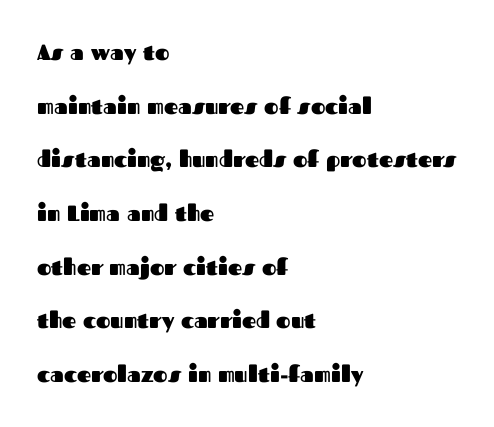
{"italic": "no", "bold": "yes", "underline": "no", "align": "left", "line_spacing": "loose", "line_spacing_ratio": 2.44, "letter_spacing": "normal", "letter_spacing_em": 0.0, "glyph_px": 22}
